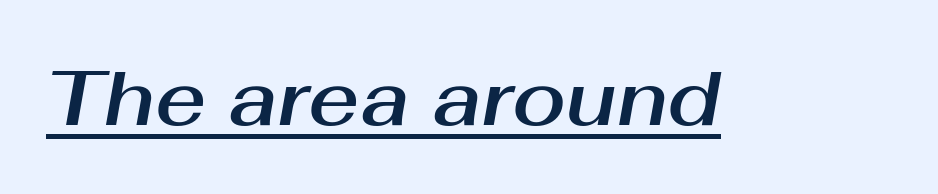
Q: Is the text italic (slanted)? A: Yes, it leans right by about 10 degrees.
Q: Is the text underlined? A: Yes.
Q: Is the spacing between letters normal or unusually wide? A: Normal.
Q: Width (condensed, normal, or wide)? A: Normal.
Q: Stroke contrast? A: Medium.
Q: x-height? A: Medium.
Q: Monospaced? A: No.
